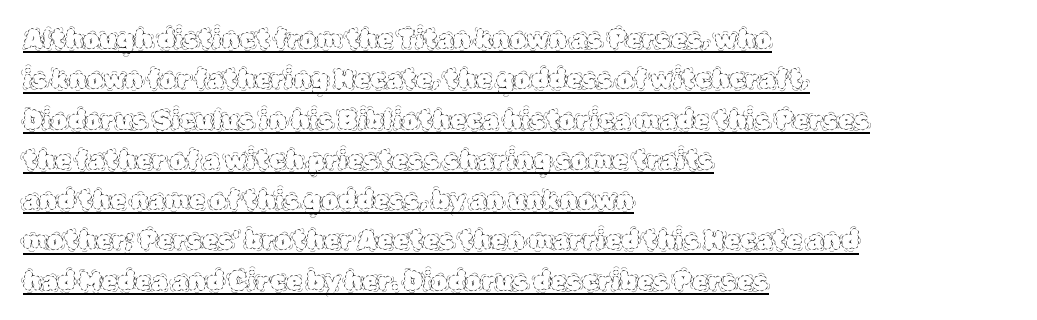
The image shows 26 px text type, upright; set left-aligned, normal line spacing (1.55x), normal letter spacing, underlined.
